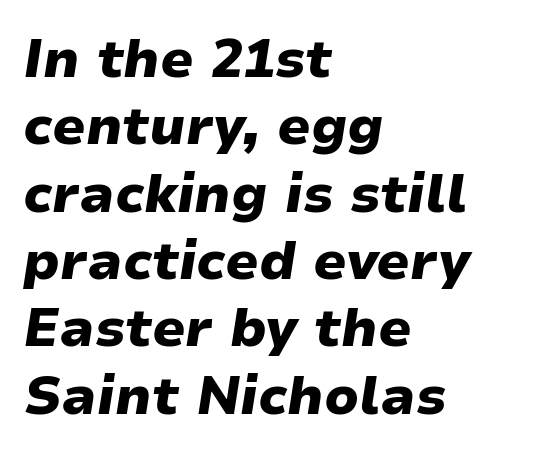
Q: Is the text bold? A: Yes.
Q: Is the text italic (slanted)? A: Yes, it leans right by about 9 degrees.
Q: Is the text underlined? A: No.
Q: How is the paragraph aligned? A: Left-aligned.
Q: Is the spacing between letters normal or unusually wide? A: Normal.
Q: Is the spacing between lines tight, normal or loose? A: Normal.
Q: Width (condensed, normal, or wide)? A: Wide.
Q: Stroke contrast? A: Low.
Q: x-height? A: Medium.
Q: Monospaced? A: No.
